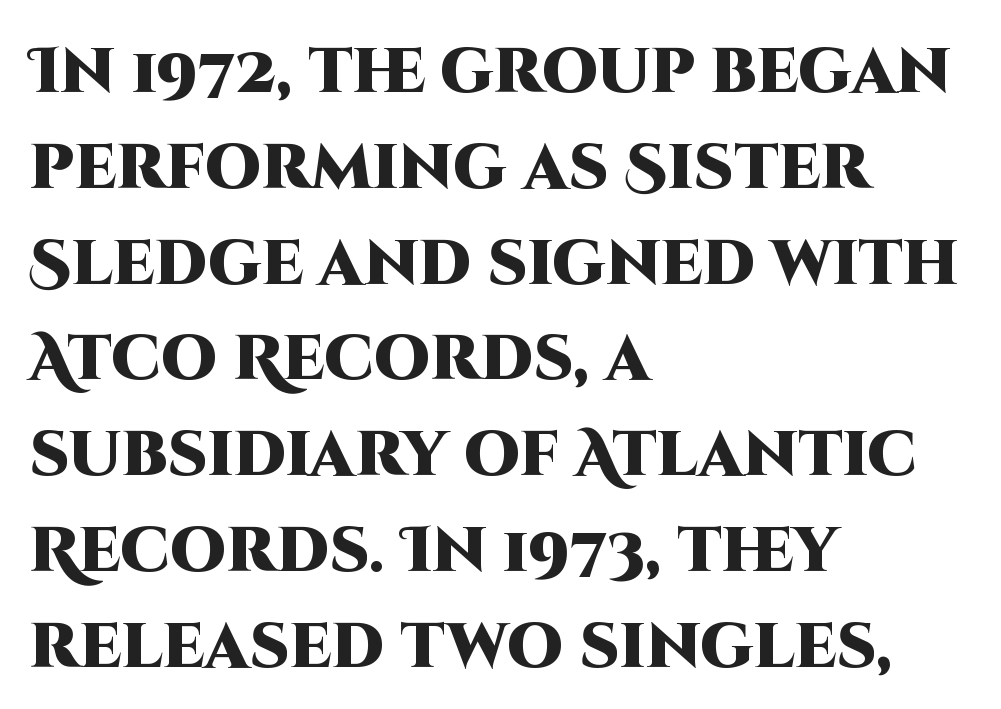
{"serif": "no", "italic": "no", "bold": "yes", "weight": "heavy", "width": "normal", "stroke_contrast": "high", "x_height": "large", "monospaced": "no", "underline": "no", "align": "left", "line_spacing": "normal", "line_spacing_ratio": 1.52, "letter_spacing": "normal", "letter_spacing_em": 0.0, "glyph_px": 63}
